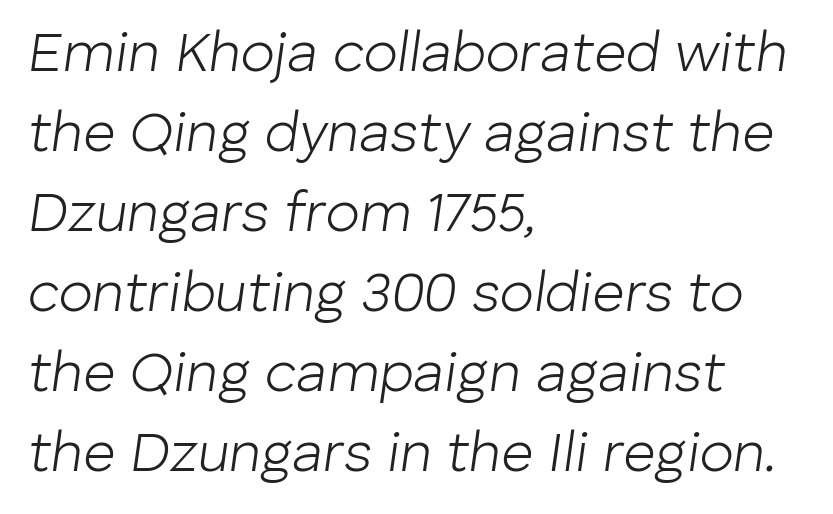
The image shows 56 px light type, italic (leaning right); set left-aligned, normal line spacing (1.43x), normal letter spacing, not underlined; low stroke contrast and a medium x-height.
